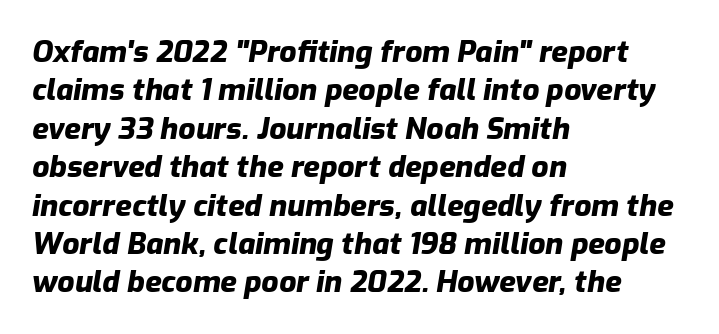
Heavy-handed strokes throughout: this text is bold. How are the letters spaced? Ordinarily, with no added tracking. Leading: standard. The font's italic variant was chosen for this text.
